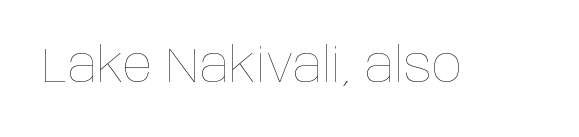
The image shows 49 px thin, condensed type, upright; set normal letter spacing, not underlined; low stroke contrast and a large x-height.
